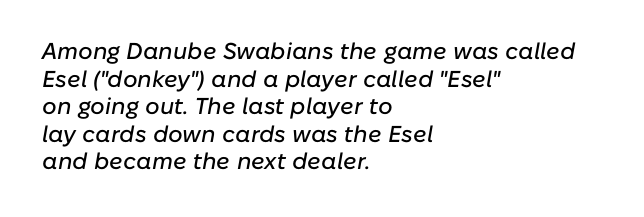
The image shows 23 px text type, italic (leaning right); set left-aligned, line spacing 1.2x, normal letter spacing, not underlined.
